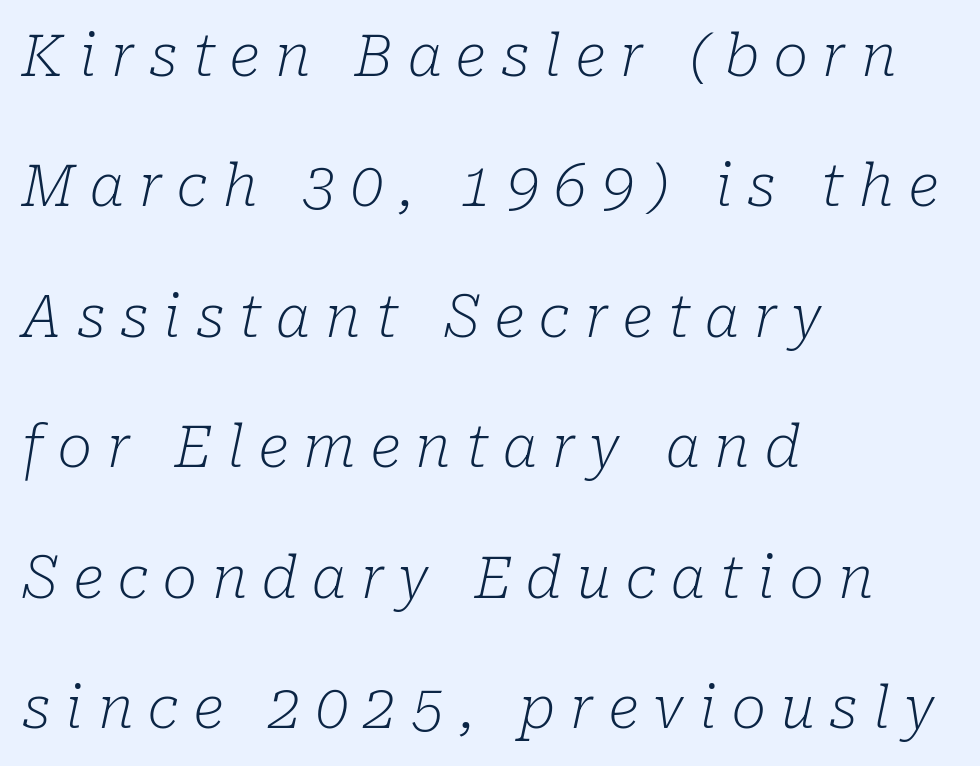
{"serif": "yes", "italic": "yes", "lean": "right", "slant_degrees": 10, "bold": "no", "weight": "light", "width": "normal", "stroke_contrast": "low", "x_height": "medium", "monospaced": "no", "underline": "no", "align": "left", "line_spacing": "loose", "line_spacing_ratio": 2.25, "letter_spacing": "wide", "letter_spacing_em": 0.26, "glyph_px": 58}
